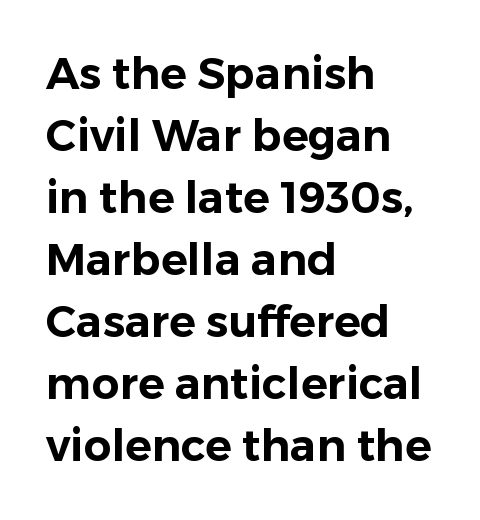
The image shows 44 px sans-serif type, upright; set left-aligned, normal line spacing (1.41x), normal letter spacing, not underlined; low stroke contrast and a medium x-height.
